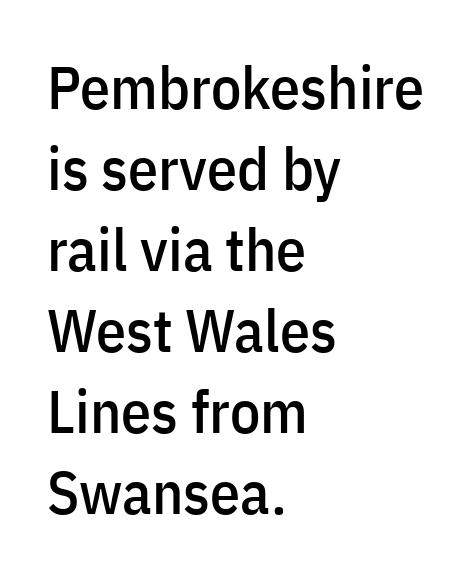
The image shows 60 px condensed sans-serif type, upright; set left-aligned, normal line spacing (1.35x), normal letter spacing, not underlined; low stroke contrast and a medium x-height.
